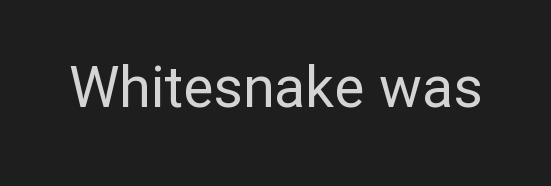
The image shows 57 px regular-weight sans-serif type, upright; set normal letter spacing, not underlined; low stroke contrast and a medium x-height.
